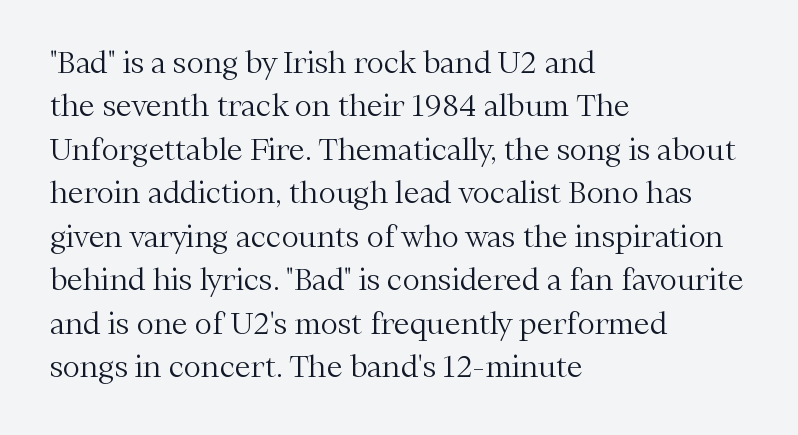
Q: Is the text bold? A: No.
Q: Is the text italic (slanted)? A: No, it is upright.
Q: Is the typeface a serif or a sans-serif typeface? A: Serif.
Q: Is the text underlined? A: No.
Q: How is the paragraph aligned? A: Left-aligned.
Q: Is the spacing between letters normal or unusually wide? A: Normal.
Q: Is the spacing between lines tight, normal or loose? A: Normal.
Q: Width (condensed, normal, or wide)? A: Normal.
Q: Stroke contrast? A: Medium.
Q: x-height? A: Medium.
Q: Monospaced? A: No.
